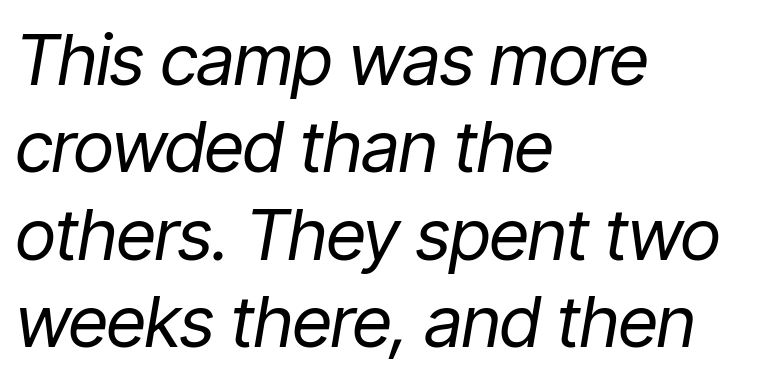
Q: Is the text bold? A: No.
Q: Is the text italic (slanted)? A: Yes, it leans right by about 9 degrees.
Q: Is the text underlined? A: No.
Q: How is the paragraph aligned? A: Left-aligned.
Q: Is the spacing between letters normal or unusually wide? A: Normal.
Q: Width (condensed, normal, or wide)? A: Condensed.
Q: Stroke contrast? A: Low.
Q: x-height? A: Medium.
Q: Monospaced? A: No.
